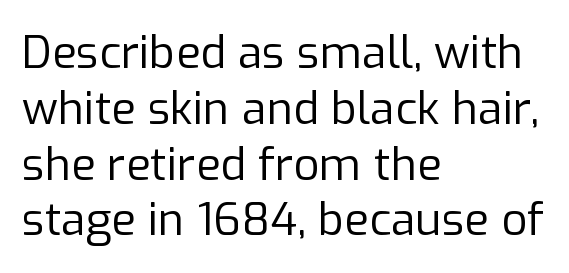
The image shows 45 px regular-weight sans-serif type, upright; set left-aligned, line spacing 1.24x, normal letter spacing, not underlined; low stroke contrast and a medium x-height.
